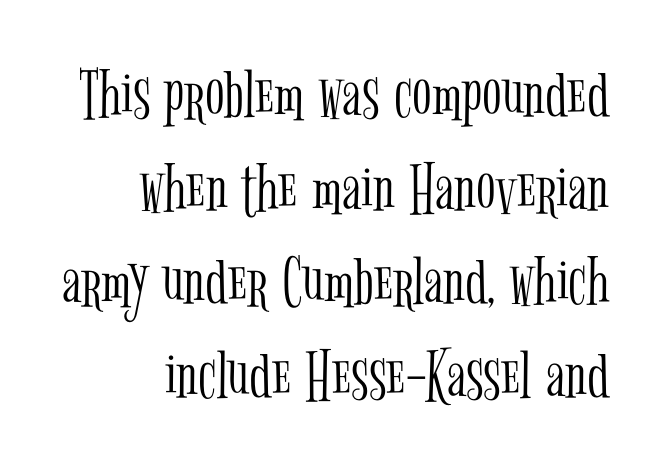
The image shows 72 px light, condensed serif type, upright; set right-aligned, normal line spacing (1.3x), normal letter spacing, not underlined; low stroke contrast and a medium x-height.
